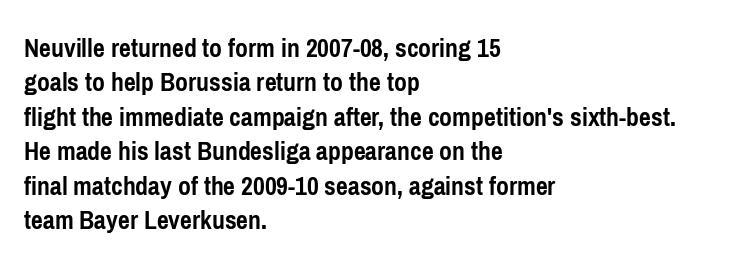
Q: Is the text bold? A: Yes.
Q: Is the text italic (slanted)? A: No, it is upright.
Q: Is the typeface a serif or a sans-serif typeface? A: Sans-serif.
Q: Is the text underlined? A: No.
Q: How is the paragraph aligned? A: Left-aligned.
Q: Is the spacing between letters normal or unusually wide? A: Normal.
Q: Width (condensed, normal, or wide)? A: Condensed.
Q: Stroke contrast? A: Low.
Q: x-height? A: Medium.
Q: Monospaced? A: No.
